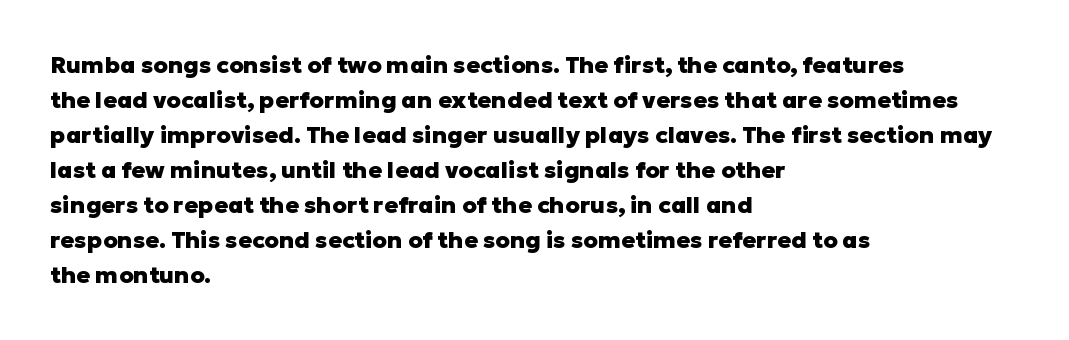
A normal amount of white space separates one row of letters from the next. The lines in this sample share a left origin and differ only in where they stop. Characters follow at the spacing the type designer built in. In terms of weight, the rendering is a true, heavy bold.
